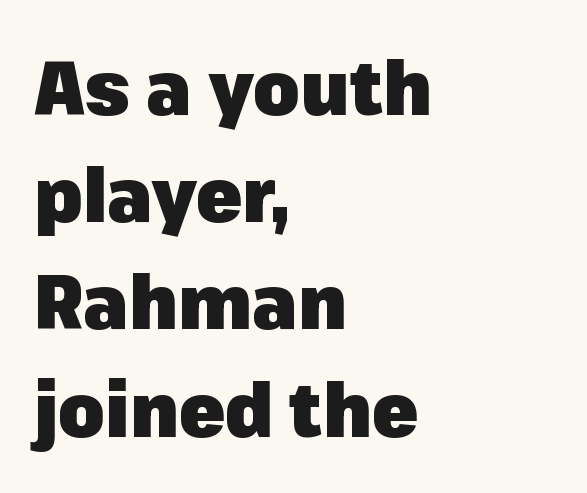
The image shows 75 px heavy sans-serif type, upright; set left-aligned, normal line spacing (1.43x), normal letter spacing, not underlined; low stroke contrast and a medium x-height.
